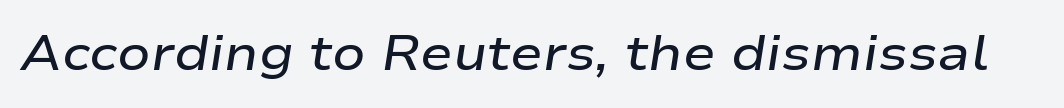
Q: Is the text bold? A: Semi-bold.
Q: Is the text italic (slanted)? A: Yes, it leans right by about 9 degrees.
Q: Is the text underlined? A: No.
Q: Is the spacing between letters normal or unusually wide? A: Normal.
Q: Width (condensed, normal, or wide)? A: Wide.
Q: Stroke contrast? A: Low.
Q: x-height? A: Medium.
Q: Monospaced? A: No.
